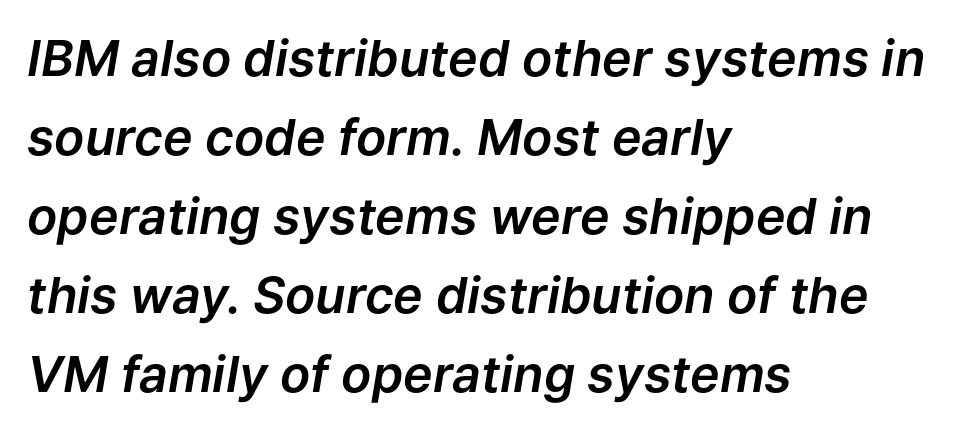
Q: Is the text italic (slanted)? A: Yes, it leans right by about 9 degrees.
Q: Is the text underlined? A: No.
Q: How is the paragraph aligned? A: Left-aligned.
Q: Is the spacing between letters normal or unusually wide? A: Normal.
Q: Is the spacing between lines tight, normal or loose? A: Normal.
Q: Width (condensed, normal, or wide)? A: Normal.
Q: Stroke contrast? A: Low.
Q: x-height? A: Medium.
Q: Monospaced? A: No.
